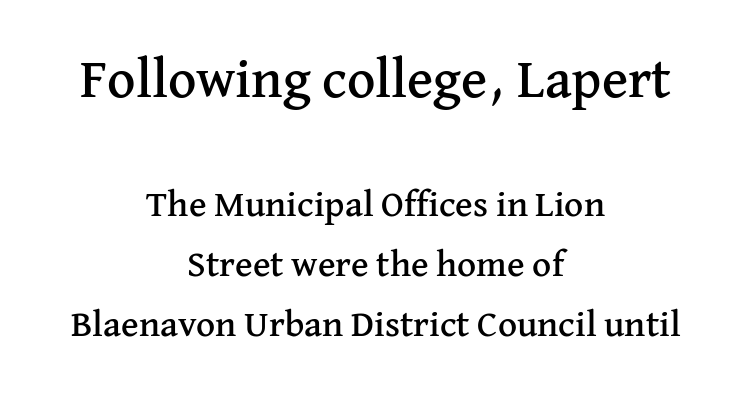
Vertical strokes here are truly vertical. Compared with typical paragraphs, the rows here are spaced about the same. Two sizes are in play, and the larger belongs to the first block. Regarding serifs, this sample has them. Character widths vary here, with narrow letters taking less room than wide ones.
